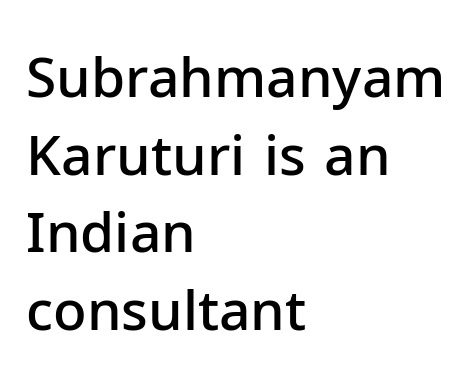
The image shows 55 px semibold sans-serif type, upright; set left-aligned, normal line spacing (1.41x), normal letter spacing, not underlined; low stroke contrast and a medium x-height.
